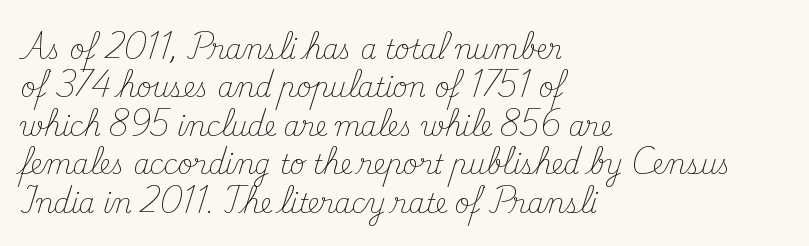
Q: Is the text bold? A: No.
Q: Is the text italic (slanted)? A: Yes.
Q: Is the text underlined? A: No.
Q: How is the paragraph aligned? A: Left-aligned.
Q: Is the spacing between letters normal or unusually wide? A: Normal.
Q: Is the spacing between lines tight, normal or loose? A: Normal.
